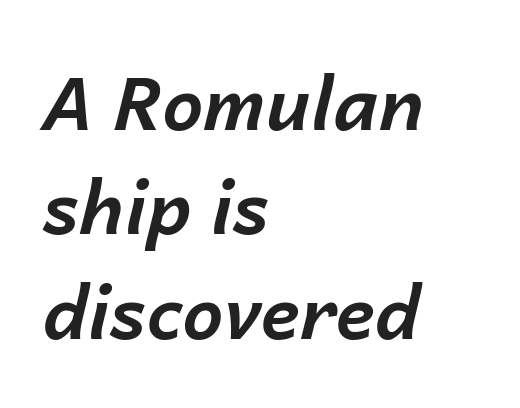
Q: Is the text bold? A: Yes.
Q: Is the text italic (slanted)? A: Yes, it leans right by about 14 degrees.
Q: Is the text underlined? A: No.
Q: How is the paragraph aligned? A: Left-aligned.
Q: Is the spacing between letters normal or unusually wide? A: Normal.
Q: Is the spacing between lines tight, normal or loose? A: Normal.
Q: Width (condensed, normal, or wide)? A: Normal.
Q: Stroke contrast? A: Low.
Q: x-height? A: Medium.
Q: Monospaced? A: No.
